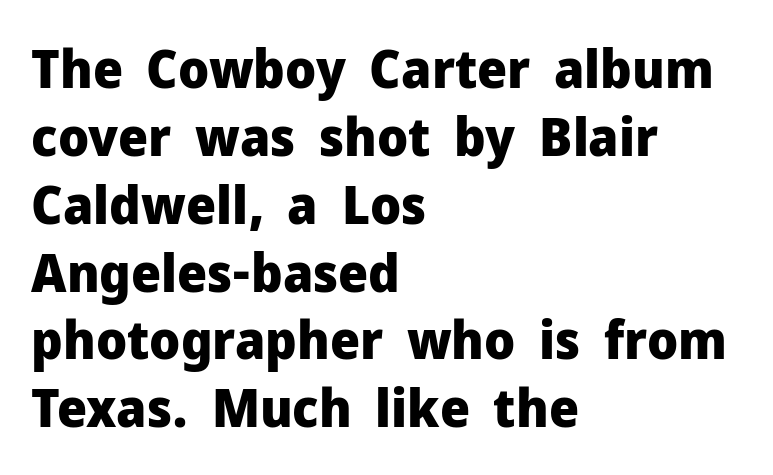
Q: Is the text bold? A: Yes.
Q: Is the text italic (slanted)? A: No, it is upright.
Q: Is the typeface a serif or a sans-serif typeface? A: Sans-serif.
Q: Is the text underlined? A: No.
Q: How is the paragraph aligned? A: Left-aligned.
Q: Is the spacing between letters normal or unusually wide? A: Normal.
Q: Is the spacing between lines tight, normal or loose? A: Normal.
Q: Width (condensed, normal, or wide)? A: Normal.
Q: Stroke contrast? A: Low.
Q: x-height? A: Medium.
Q: Monospaced? A: No.
